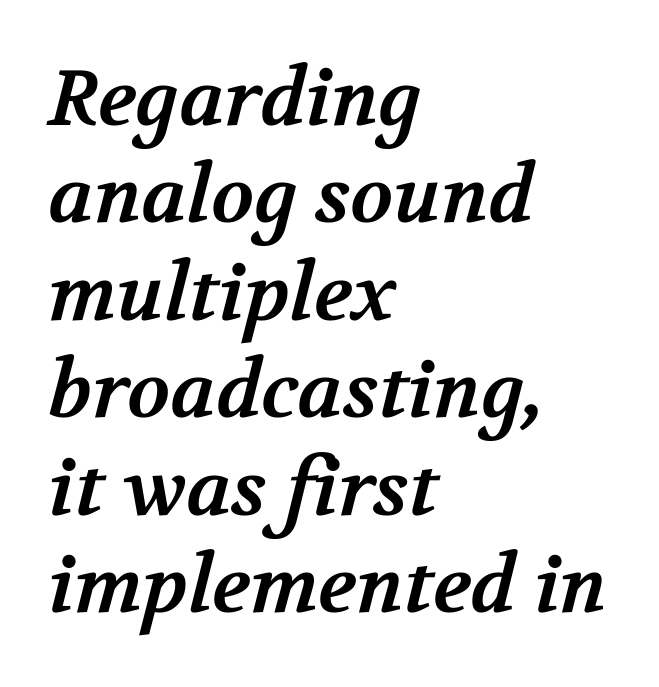
The image shows 78 px bold serif type; set left-aligned, normal line spacing (1.25x), normal letter spacing, not underlined; medium stroke contrast and a medium x-height.
